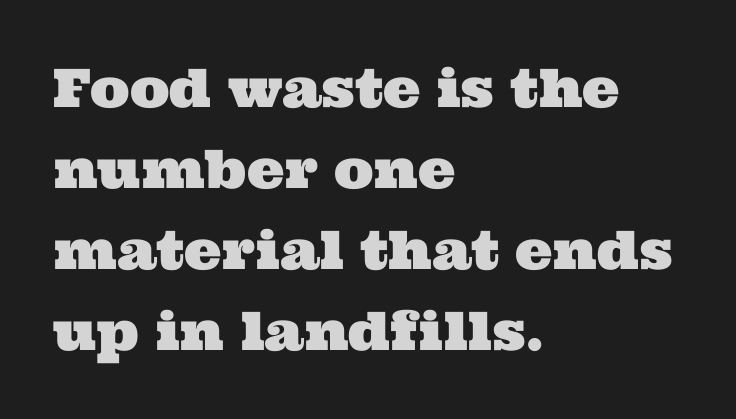
{"serif": "yes", "width": "wide", "stroke_contrast": "medium", "x_height": "medium", "monospaced": "no", "underline": "no", "align": "left", "line_spacing": "normal", "line_spacing_ratio": 1.53, "letter_spacing": "normal", "letter_spacing_em": 0.0, "glyph_px": 53}
